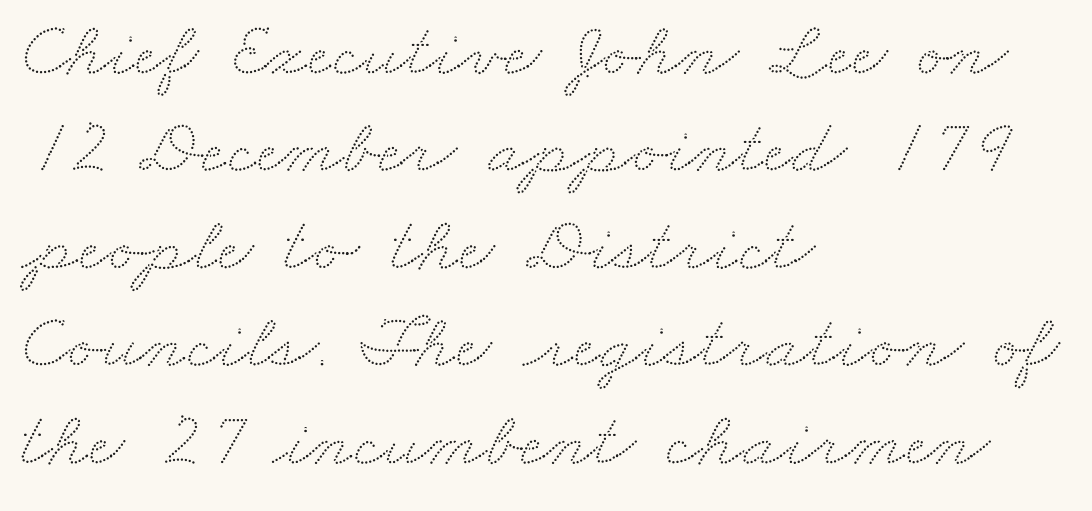
{"width": "wide", "stroke_contrast": "low", "x_height": "small", "monospaced": "no", "underline": "no", "align": "left", "line_spacing": "normal", "line_spacing_ratio": 1.25, "letter_spacing": "normal", "letter_spacing_em": 0.0, "glyph_px": 78}
